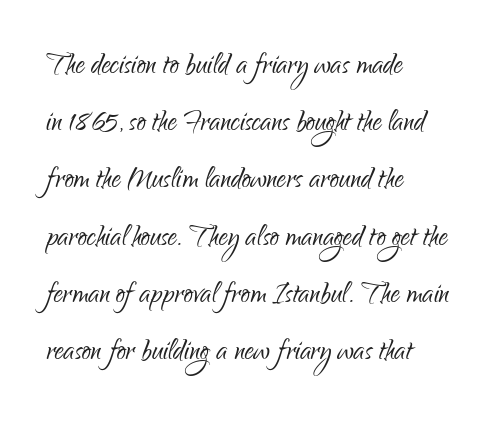
Q: Is the text bold? A: No.
Q: Is the text italic (slanted)? A: Yes.
Q: Is the typeface a serif or a sans-serif typeface? A: Sans-serif.
Q: Is the text underlined? A: No.
Q: How is the paragraph aligned? A: Left-aligned.
Q: Is the spacing between letters normal or unusually wide? A: Normal.
Q: Is the spacing between lines tight, normal or loose? A: Normal.
Q: Width (condensed, normal, or wide)? A: Condensed.
Q: Stroke contrast? A: Low.
Q: x-height? A: Small.
Q: Monospaced? A: No.
